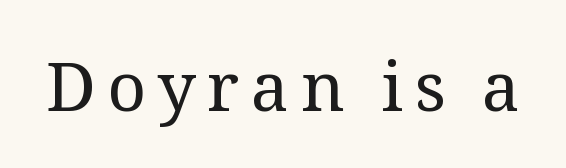
{"serif": "yes", "italic": "no", "bold": "no", "weight": "regular", "width": "normal", "stroke_contrast": "medium", "x_height": "medium", "monospaced": "no", "underline": "no", "glyph_px": 68}
